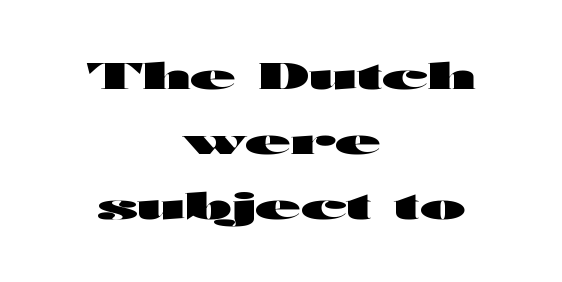
The image shows 37 px heavy, wide sans-serif type, upright; set centered, line spacing 1.76x, normal letter spacing, not underlined; high stroke contrast and a medium x-height.
